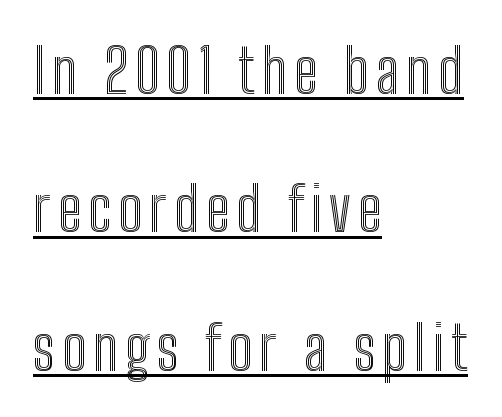
{"italic": "no", "width": "condensed", "x_height": "medium", "monospaced": "no", "underline": "yes", "align": "left", "line_spacing": "loose", "line_spacing_ratio": 2.27, "glyph_px": 61}
